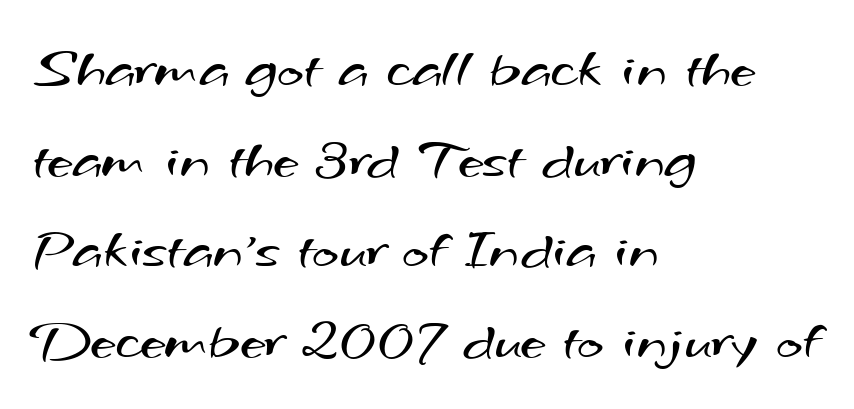
Any mark beneath the type? The region is blank. Nothing heavy about these letters — not bold at all. This sample has the flowing, uneven cadence of proportional lettering. Visually the block forms a straight wall on the left and a jagged coastline on the right.
